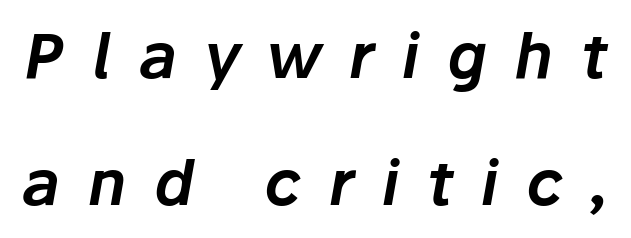
Q: Is the text italic (slanted)? A: Yes, it leans right by about 10 degrees.
Q: Is the text underlined? A: No.
Q: Is the spacing between letters normal or unusually wide? A: Unusually wide.
Q: Is the spacing between lines tight, normal or loose? A: Loose.
Q: Width (condensed, normal, or wide)? A: Normal.
Q: Stroke contrast? A: Low.
Q: x-height? A: Medium.
Q: Monospaced? A: No.
